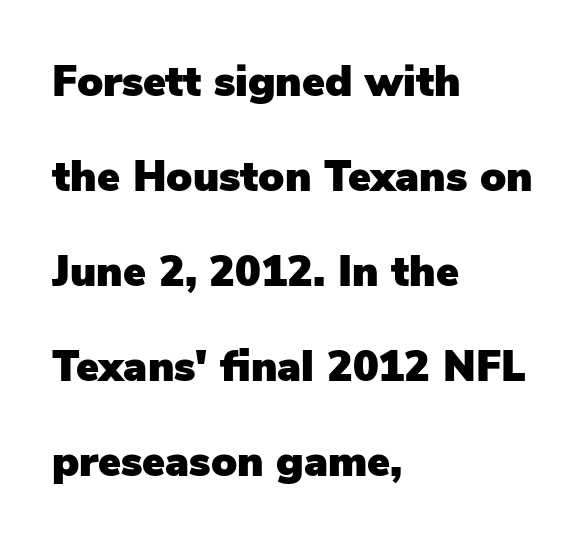
What stands out about the letter spacing? Nothing — it is the standard amount. The text was rendered using a sans face with plain stroke endings. In CSS terms this would be text-align: left. Do the letters lean? They stand straight. Each row of text sits above clean, open space. Character widths vary here, with narrow letters taking less room than wide ones.
